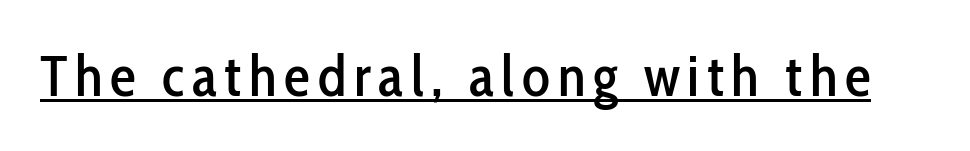
Looks like regular typesetting: each glyph gets only the width it needs. Somebody hit Ctrl+U on this one — the words are underlined. The face used here is a sans, in the tradition of grotesques and geometrics. Does the lettering tilt? It doesn't — this is upright.
